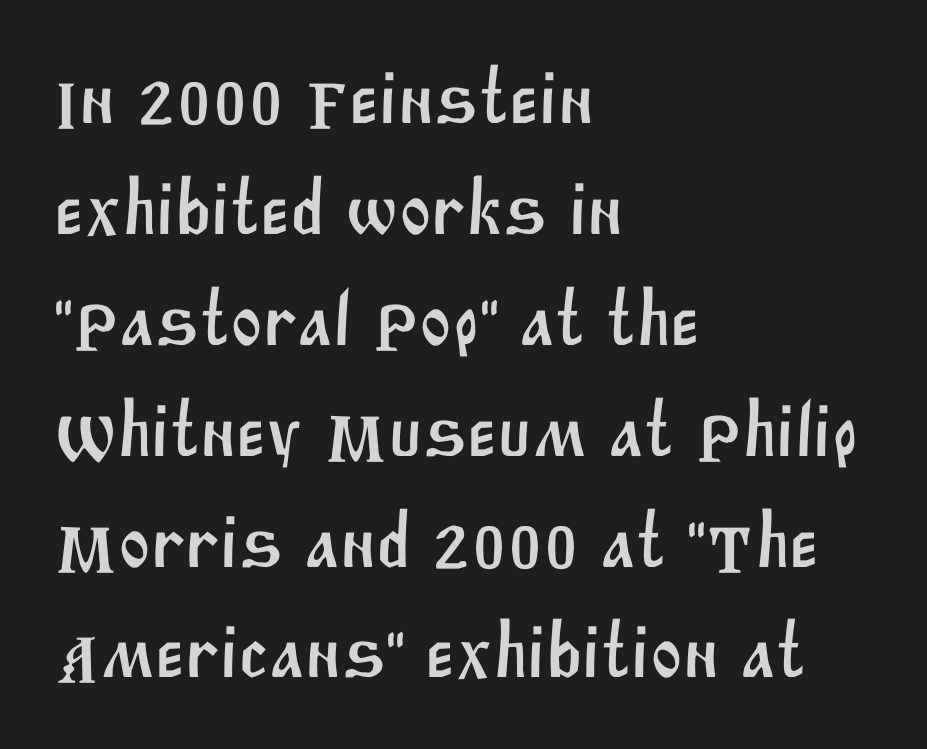
The image shows 77 px sans-serif type; set left-aligned, normal line spacing (1.44x), normal letter spacing, not underlined; medium stroke contrast and a large x-height.
